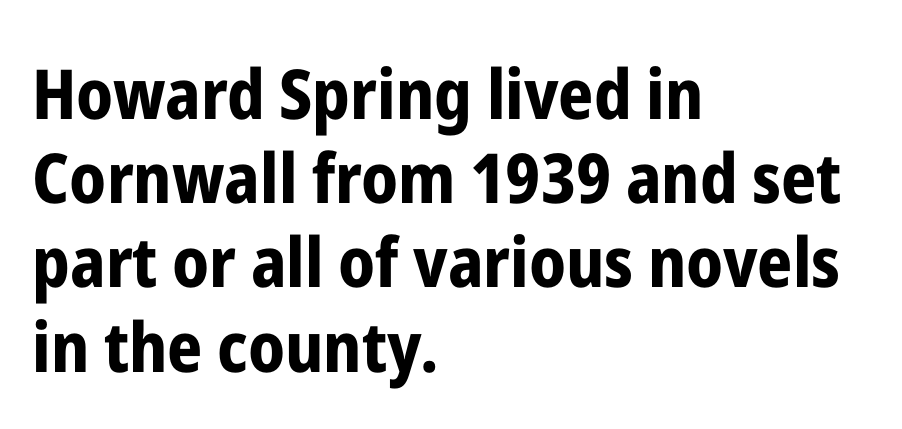
The image shows 69 px bold, condensed sans-serif type, upright; set left-aligned, line spacing 1.22x, normal letter spacing, not underlined; low stroke contrast and a medium x-height.
